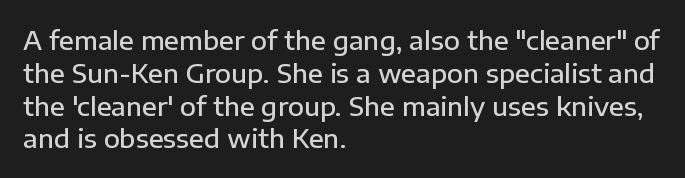
Typesetter's note: demi weight, one step under bold. Casual observation: everything's shoved over to the left. Words float on clear page, feet unadorned. The type sits square on the baseline with zero lean. Evenly set lines give the paragraph a standard silhouette. No extra tracking has been applied to these lines.
